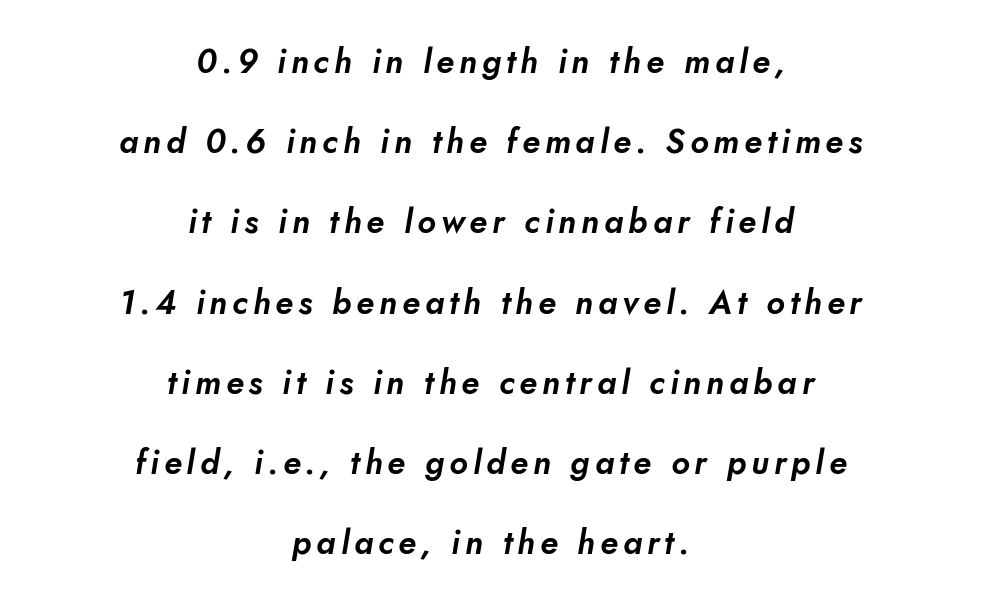
Q: Is the typeface a serif or a sans-serif typeface? A: Sans-serif.
Q: Is the text underlined? A: No.
Q: How is the paragraph aligned? A: Centered.
Q: Is the spacing between lines tight, normal or loose? A: Loose.
Q: Width (condensed, normal, or wide)? A: Normal.
Q: Stroke contrast? A: Low.
Q: x-height? A: Small.
Q: Monospaced? A: No.
